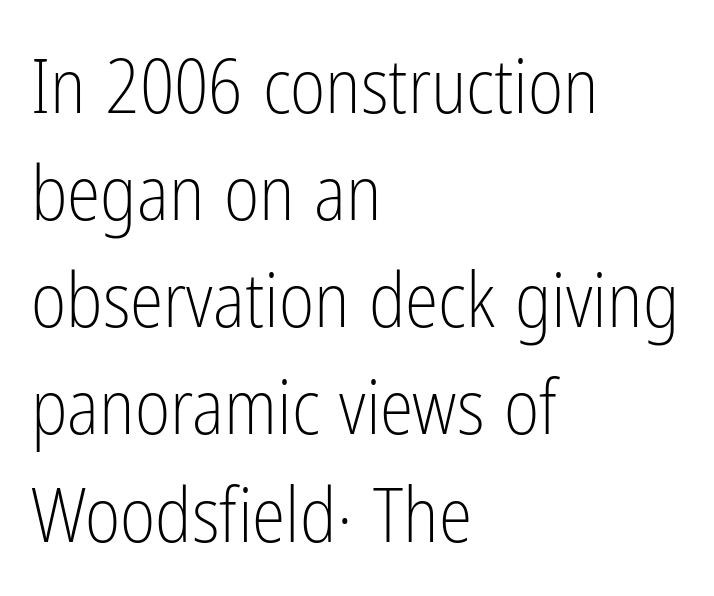
{"serif": "no", "italic": "no", "bold": "no", "weight": "light", "width": "condensed", "stroke_contrast": "low", "x_height": "medium", "monospaced": "no", "underline": "no", "align": "left", "line_spacing": "normal", "line_spacing_ratio": 1.41, "letter_spacing": "normal", "letter_spacing_em": 0.0, "glyph_px": 76}
